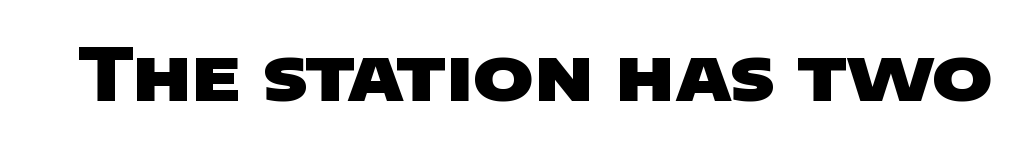
{"serif": "no", "bold": "yes", "weight": "heavy", "width": "wide", "stroke_contrast": "low", "x_height": "large", "monospaced": "no", "underline": "no", "letter_spacing": "normal", "letter_spacing_em": 0.0, "glyph_px": 73}
